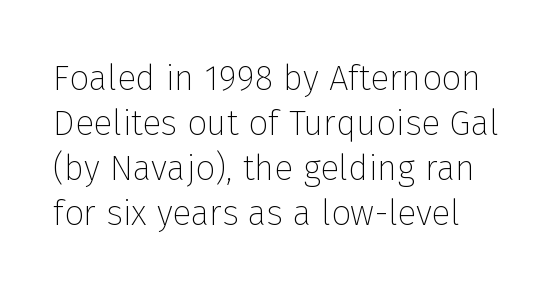
Q: Is the text bold? A: No.
Q: Is the text italic (slanted)? A: No, it is upright.
Q: Is the typeface a serif or a sans-serif typeface? A: Sans-serif.
Q: Is the text underlined? A: No.
Q: Is the spacing between letters normal or unusually wide? A: Normal.
Q: Is the spacing between lines tight, normal or loose? A: Normal.
Q: Width (condensed, normal, or wide)? A: Normal.
Q: Stroke contrast? A: Low.
Q: x-height? A: Medium.
Q: Monospaced? A: No.
